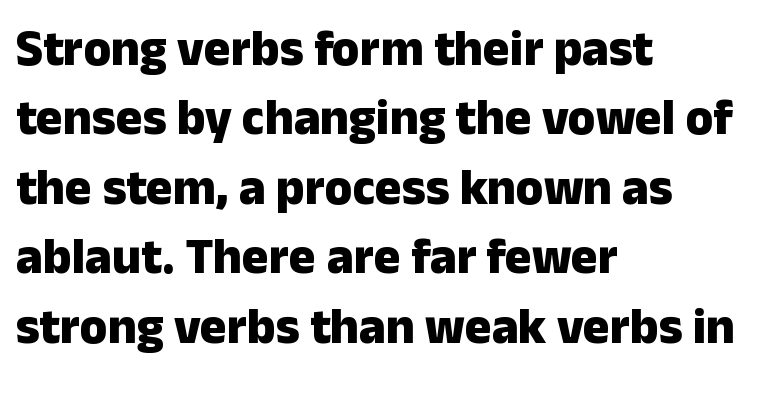
Note: no serifs on the glyphs. The type is set solid horizontally, with unmodified tracking. Plain, unruled lines of type. The typography opts for an upright posture over an oblique one. Think of a printed novel: that variable character pitch is what you see here. Each line starts at the same left margin while the right side varies.
